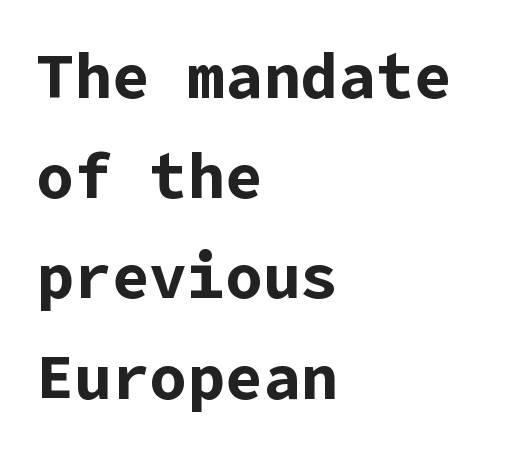
The image shows 63 px bold sans-serif type, upright; set left-aligned, normal line spacing (1.59x), normal letter spacing, not underlined; low stroke contrast and a medium x-height.
